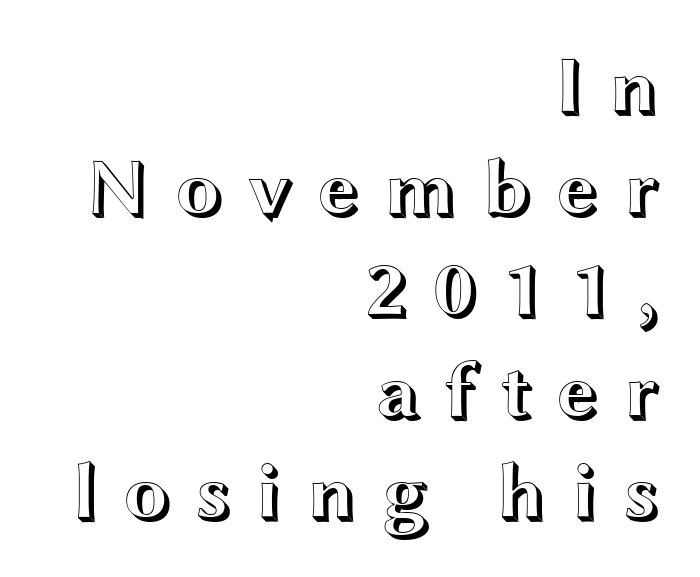
Q: Is the text italic (slanted)? A: No, it is upright.
Q: Is the text underlined? A: No.
Q: How is the paragraph aligned? A: Right-aligned.
Q: Is the spacing between letters normal or unusually wide? A: Unusually wide.
Q: Is the spacing between lines tight, normal or loose? A: Normal.
Q: Width (condensed, normal, or wide)? A: Wide.
Q: x-height? A: Medium.
Q: Monospaced? A: No.
